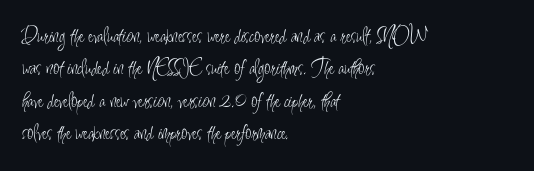
Does extra space separate the letters? No, they use regular spacing. Compared with a typical body face, this is equally light or lighter still. Casual observation: everything's shoved over to the left. This sample keeps an unexceptional amount of space between lines.
